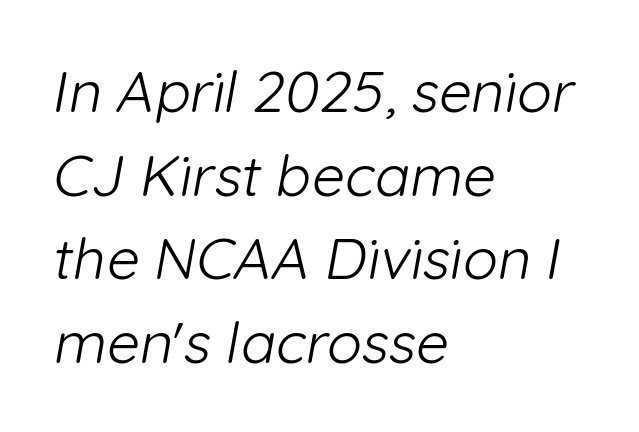
{"serif": "no", "bold": "no", "weight": "light", "width": "normal", "stroke_contrast": "low", "x_height": "medium", "monospaced": "no", "underline": "no", "align": "left", "line_spacing": "normal", "line_spacing_ratio": 1.44, "letter_spacing": "normal", "letter_spacing_em": 0.0, "glyph_px": 58}
